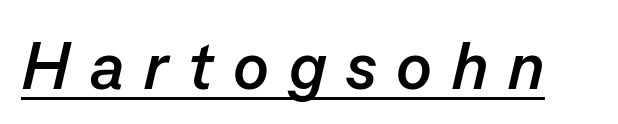
The image shows 66 px semibold type, italic (leaning right); set unusually wide letter spacing (+0.3 em), underlined; low stroke contrast and a medium x-height.
